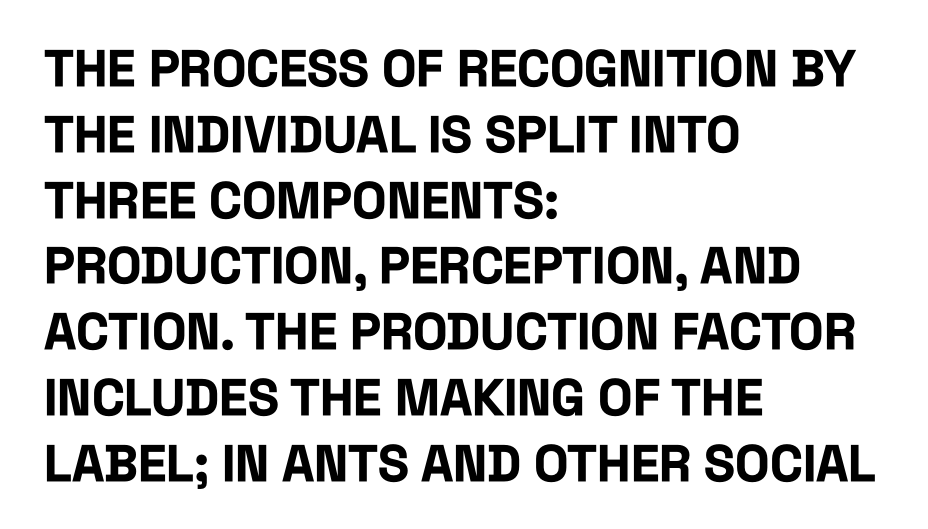
The lettering holds an erect, upright posture throughout. Leading: standard. No word sits above an underline. Thick stems and heavy bowls — unmistakably bold.
